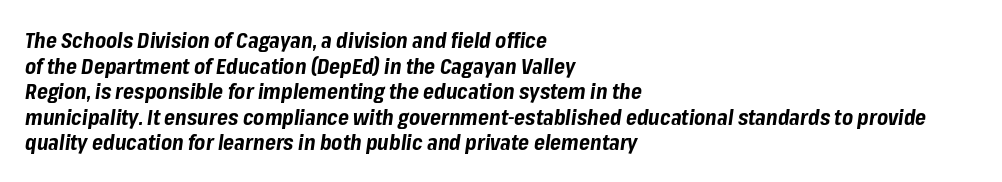
Descenders hang freely into open space. This sample is left-justified, so line endings fall wherever the words run out. Spacing between characters is what you'd get straight out of the box. Typographic density is high because the face is bold.
